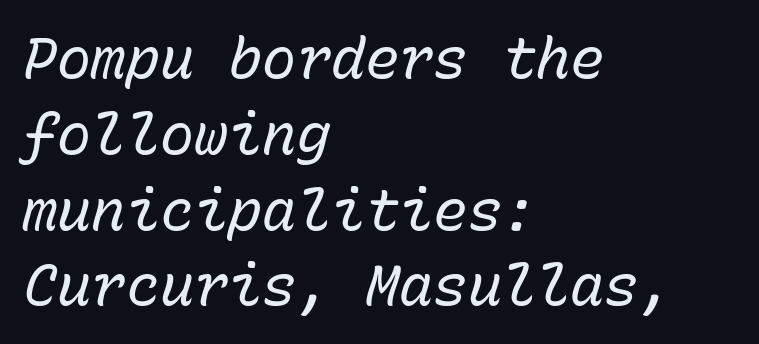
Q: Is the text bold? A: No.
Q: Is the text italic (slanted)? A: Yes, it leans right by about 15 degrees.
Q: Is the text underlined? A: No.
Q: How is the paragraph aligned? A: Left-aligned.
Q: Is the spacing between letters normal or unusually wide? A: Normal.
Q: Is the spacing between lines tight, normal or loose? A: Normal.
Q: Width (condensed, normal, or wide)? A: Normal.
Q: Stroke contrast? A: Low.
Q: x-height? A: Medium.
Q: Monospaced? A: Yes.
